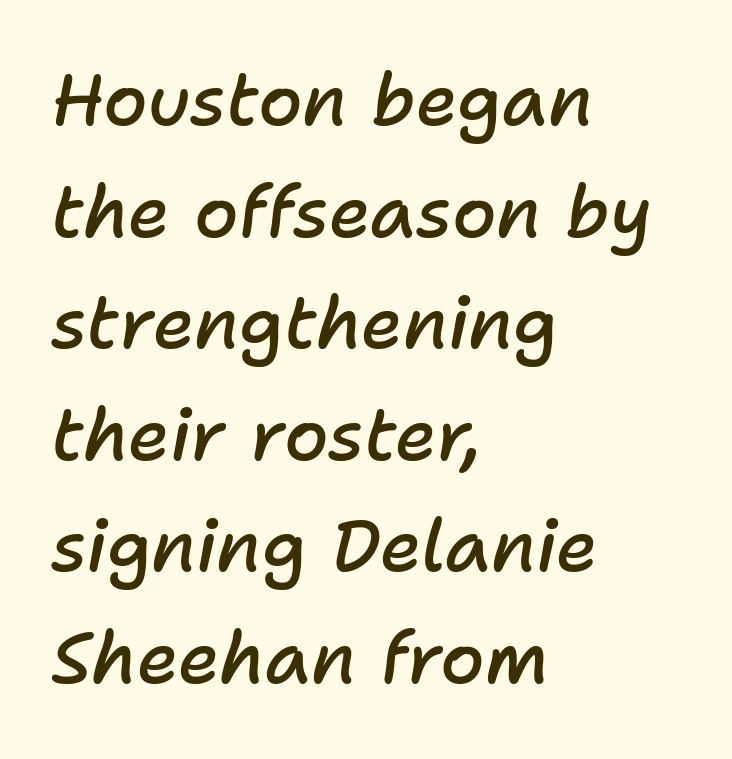
The image shows 72 px semibold type, italic (leaning right); set left-aligned, normal line spacing (1.55x), normal letter spacing, not underlined; low stroke contrast and a medium x-height.
